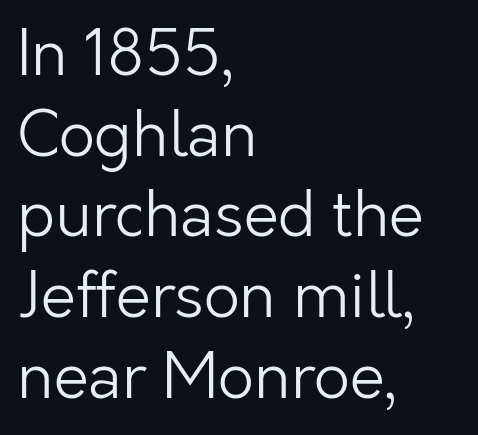
The image shows 63 px light sans-serif type, upright; set left-aligned, normal line spacing (1.28x), normal letter spacing, not underlined; low stroke contrast and a medium x-height.
